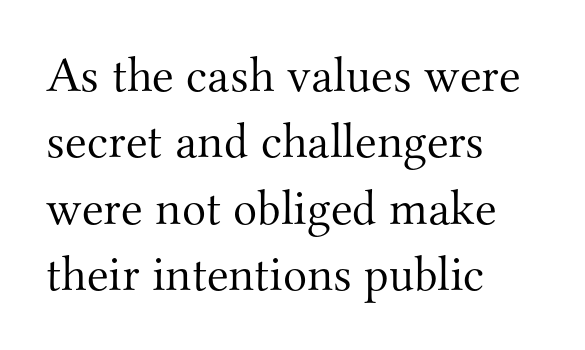
{"serif": "yes", "italic": "no", "bold": "no", "weight": "light", "width": "normal", "stroke_contrast": "medium", "x_height": "small", "monospaced": "no", "underline": "no", "align": "left", "line_spacing": "normal", "line_spacing_ratio": 1.33, "letter_spacing": "normal", "letter_spacing_em": 0.0, "glyph_px": 50}
